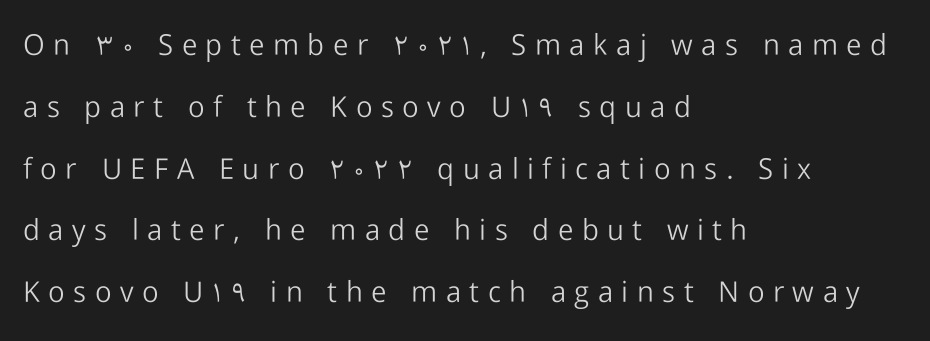
Q: Is the text bold? A: No.
Q: Is the text italic (slanted)? A: No, it is upright.
Q: Is the typeface a serif or a sans-serif typeface? A: Sans-serif.
Q: Is the text underlined? A: No.
Q: How is the paragraph aligned? A: Left-aligned.
Q: Is the spacing between letters normal or unusually wide? A: Unusually wide.
Q: Is the spacing between lines tight, normal or loose? A: Loose.
Q: Width (condensed, normal, or wide)? A: Normal.
Q: Stroke contrast? A: Low.
Q: x-height? A: Medium.
Q: Monospaced? A: No.
